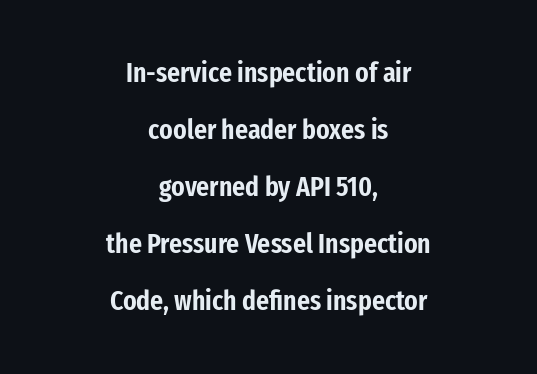
The image shows 28 px condensed sans-serif type, upright; set centered, loose line spacing (2.04x), normal letter spacing, not underlined; low stroke contrast and a medium x-height.
